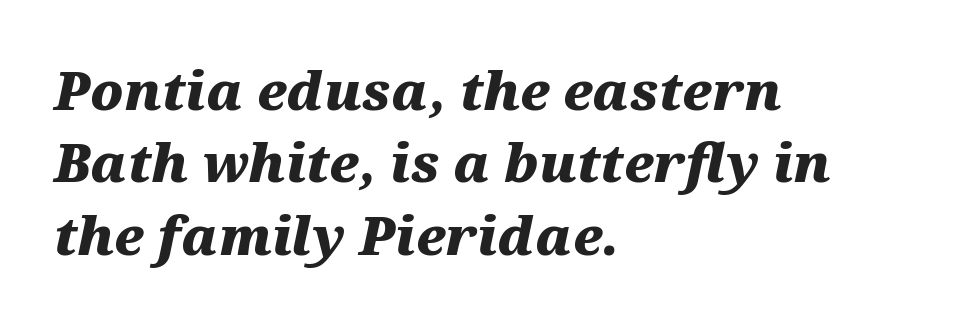
{"italic": "yes", "lean": "right", "slant_degrees": 12, "bold": "yes", "weight": "heavy", "width": "wide", "stroke_contrast": "medium", "x_height": "medium", "monospaced": "no", "underline": "no", "align": "left", "line_spacing": "normal", "line_spacing_ratio": 1.39, "letter_spacing": "normal", "letter_spacing_em": 0.0, "glyph_px": 52}
